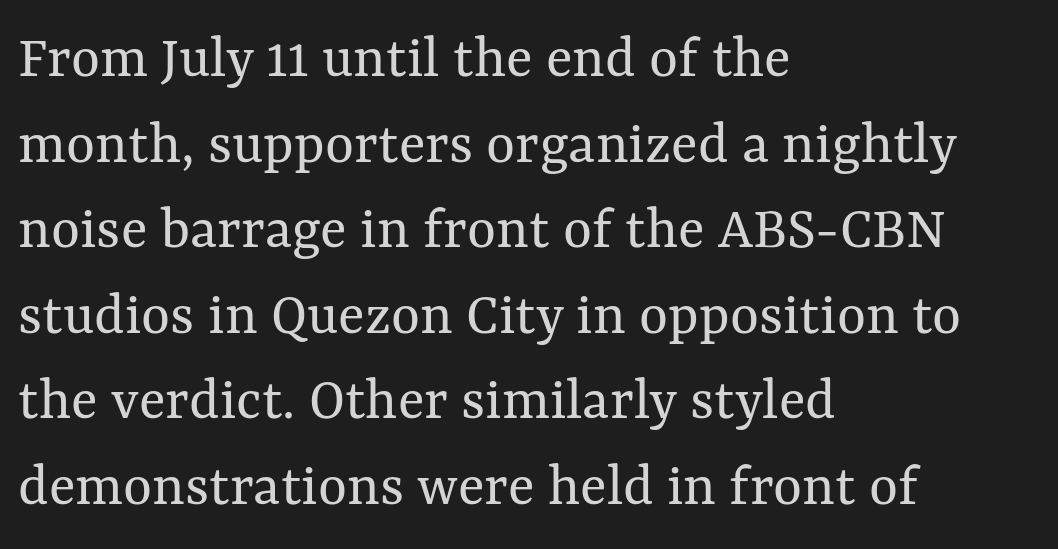
{"italic": "no", "bold": "no", "weight": "regular", "width": "normal", "stroke_contrast": "medium", "x_height": "medium", "monospaced": "no", "underline": "no", "align": "left", "line_spacing": "normal", "line_spacing_ratio": 1.38, "letter_spacing": "normal", "letter_spacing_em": 0.0, "glyph_px": 62}
